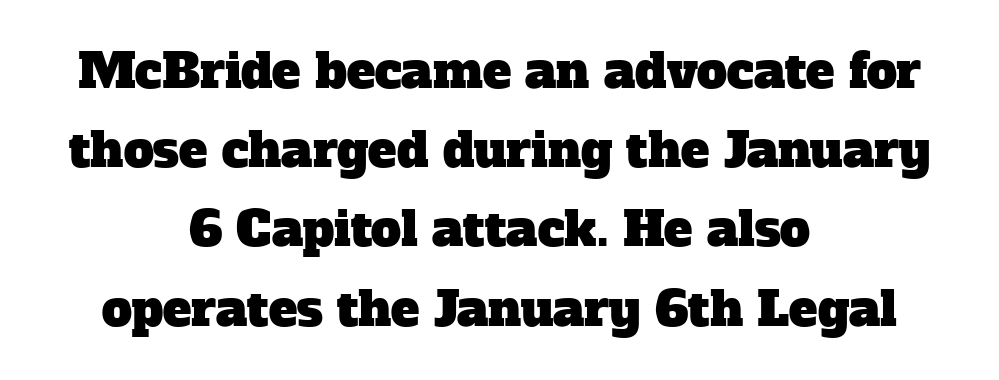
The passage shown is not underscored anywhere. Think of a printed novel: that variable character pitch is what you see here. Spacing between characters is what you'd get straight out of the box. Line spacing here is normal. Visually the block forms a symmetrical silhouette, jagged on both flanks. This rendering employs a face with finishing strokes, i.e., a serif.
